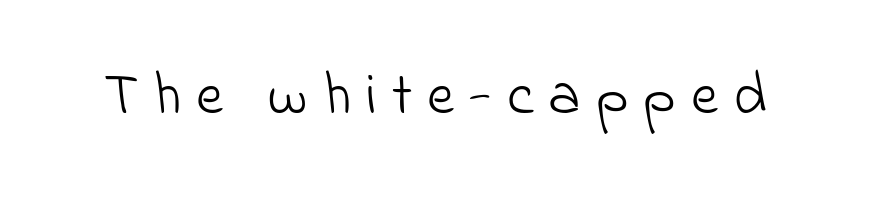
The image shows 60 px light sans-serif type; set unusually wide letter spacing (+0.25 em), not underlined; low stroke contrast and a small x-height.
